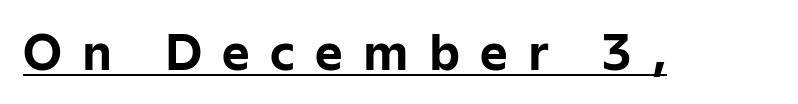
{"serif": "no", "italic": "no", "bold": "yes", "weight": "bold", "width": "normal", "stroke_contrast": "low", "x_height": "medium", "monospaced": "no", "underline": "yes", "letter_spacing": "wide", "letter_spacing_em": 0.43, "glyph_px": 47}
